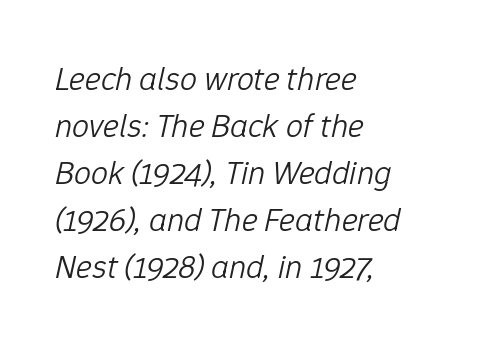
{"italic": "yes", "lean": "right", "slant_degrees": 12, "bold": "no", "weight": "light", "width": "normal", "stroke_contrast": "low", "x_height": "medium", "monospaced": "no", "underline": "no", "align": "left", "line_spacing": "normal", "line_spacing_ratio": 1.38, "letter_spacing": "normal", "letter_spacing_em": 0.0, "glyph_px": 34}
